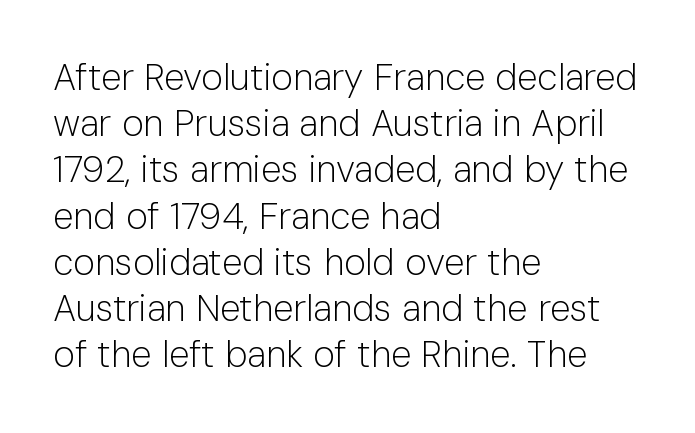
Nope, no serifs anywhere on these letters. Line spacing here is normal. The zone under the glyphs is completely vacant. Is the type heavy? It reads as light-to-regular instead. The lines in this sample share a left origin and differ only in where they stop.
